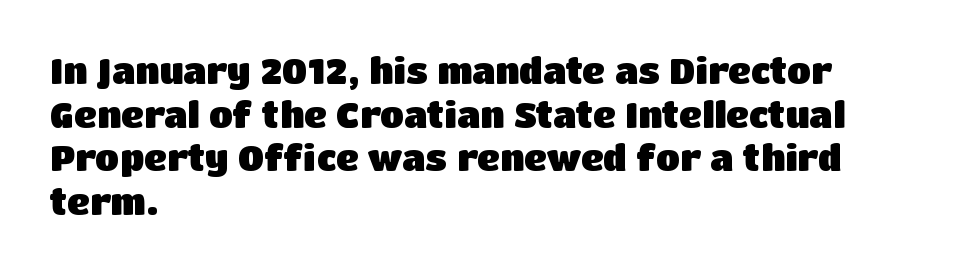
How heavy is the stroke? Heavy — this is a bold. In terms of letterform style, serifs are entirely absent. Is the block centered? No — it sits flush against the left margin. The line-height multiplier appears to be the usual default. Nothing unusual about the tracking: characters are spaced as the font intends.
